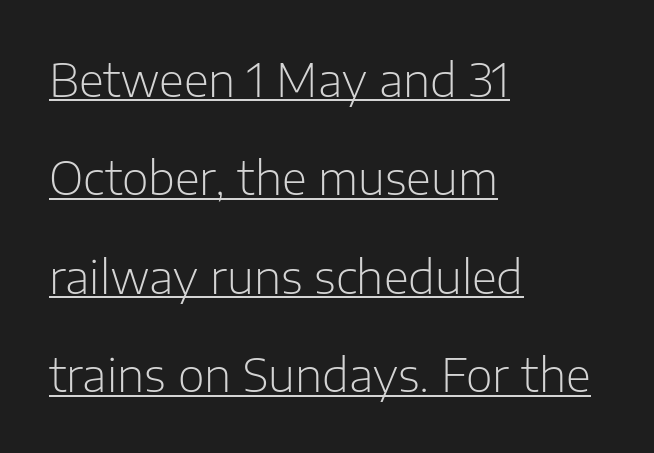
The image shows 46 px light sans-serif type, upright; set left-aligned, loose line spacing (2.14x), normal letter spacing, underlined; low stroke contrast and a medium x-height.
